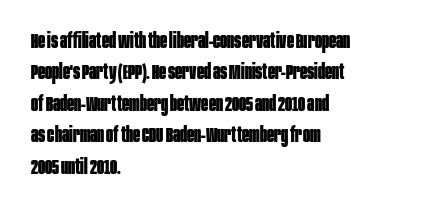
Q: Is the text bold? A: Yes.
Q: Is the text italic (slanted)? A: No, it is upright.
Q: Is the text underlined? A: No.
Q: How is the paragraph aligned? A: Left-aligned.
Q: Is the spacing between letters normal or unusually wide? A: Normal.
Q: Is the spacing between lines tight, normal or loose? A: Normal.
